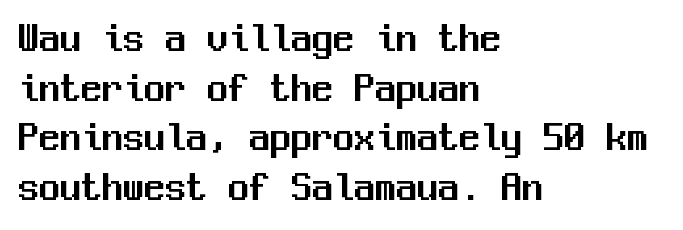
Q: Is the text italic (slanted)? A: No, it is upright.
Q: Is the typeface a serif or a sans-serif typeface? A: Sans-serif.
Q: Is the text underlined? A: No.
Q: How is the paragraph aligned? A: Left-aligned.
Q: Is the spacing between letters normal or unusually wide? A: Normal.
Q: Width (condensed, normal, or wide)? A: Normal.
Q: Stroke contrast? A: Medium.
Q: x-height? A: Medium.
Q: Monospaced? A: Yes.
